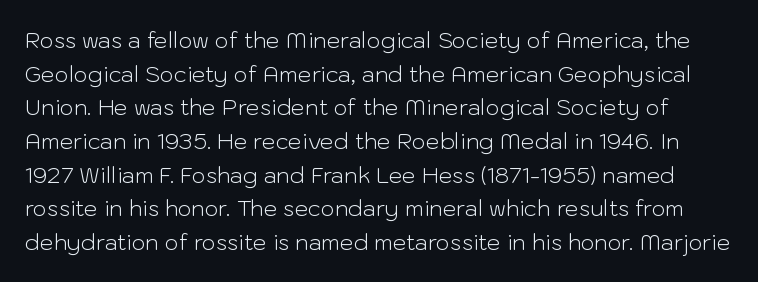
{"italic": "no", "bold": "no", "underline": "no", "line_spacing": "normal", "line_spacing_ratio": 1.53, "letter_spacing": "normal", "letter_spacing_em": 0.0, "glyph_px": 22}
